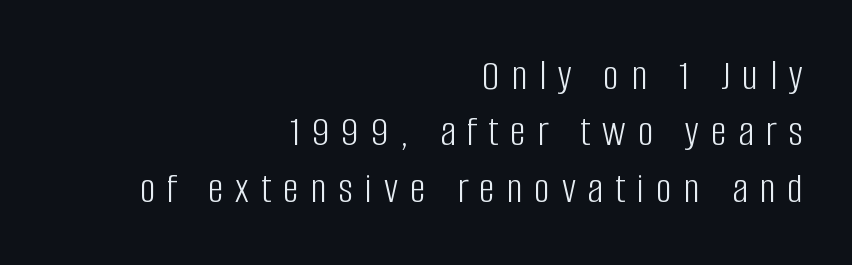
The image shows 44 px light, condensed sans-serif type, upright; set right-aligned, normal line spacing (1.28x), unusually wide letter spacing (+0.27 em), not underlined; low stroke contrast and a large x-height.
